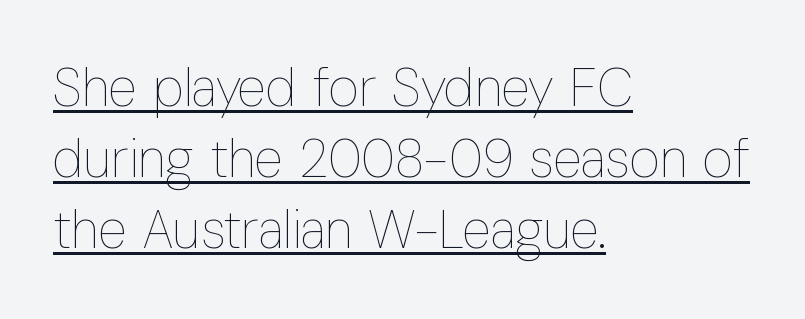
A typographer would call this underscored text. Counters stay open thanks to moderate or lighter strokes. Rows of type keep a routine distance in the vertical direction. Typeset ragged right — the left edge is the straight one. Observe the ordinary spacing: letters are neighbours, not strangers. Varying glyph widths throughout — classic text-font behaviour.
